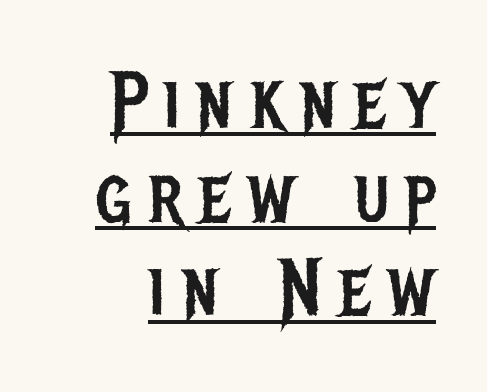
Where is the straight margin? On the right. Do the characters align in a grid? No, the font is proportional. Letter spacing: wide. On a weight scale, this lands at 450 or below.
